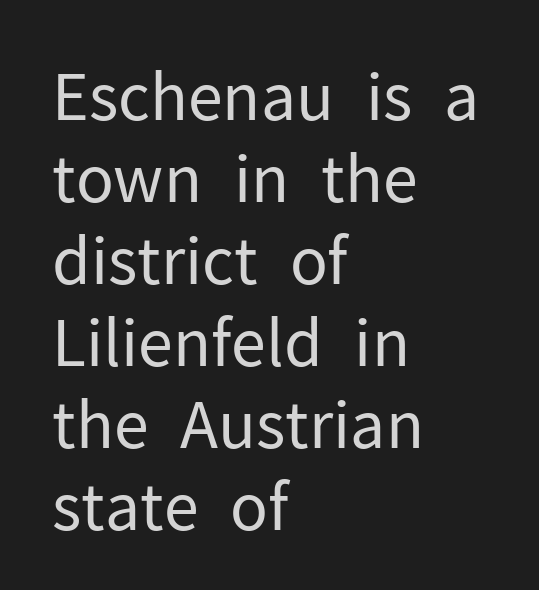
{"serif": "no", "italic": "no", "bold": "no", "weight": "regular", "width": "normal", "stroke_contrast": "low", "x_height": "medium", "monospaced": "no", "underline": "no", "align": "left", "line_spacing": "normal", "line_spacing_ratio": 1.28, "letter_spacing": "normal", "letter_spacing_em": 0.0, "glyph_px": 64}
